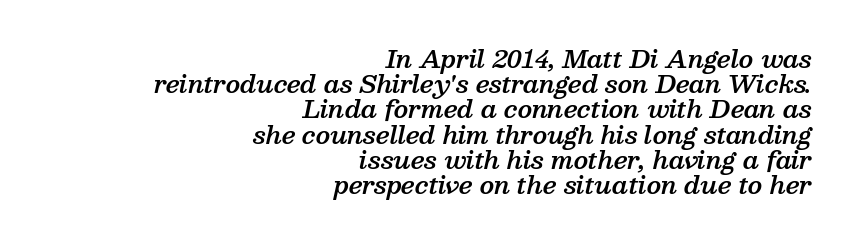
The words here are not underlined. Short note: letters normally spaced. Typesetter's note: demi weight, one step under bold. The paragraph has a hard right edge and a soft left edge. The face used here has a pronounced slope to its letters. Reading down the column, the eye jumps only a short way to each next line.
